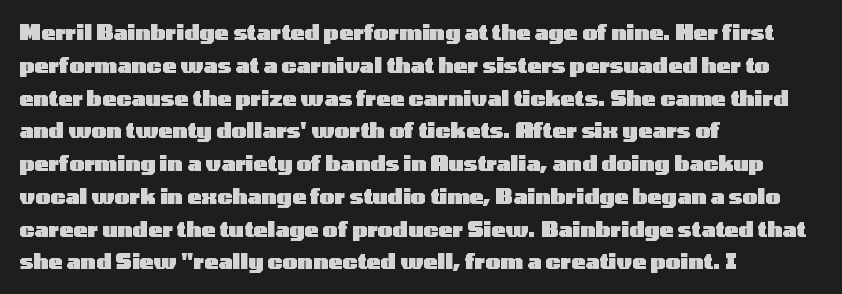
Weight check: bold — yes, fully. This rendering features lettering with no underline. This is the regular roman posture of the typeface. Is there much room between lines? A standard amount, neither cramped nor airy. No extra tracking has been applied to these lines. The rag falls on the right side of this text block.
